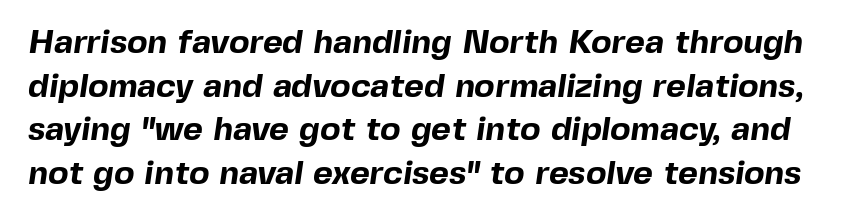
The image shows 34 px bold sans-serif type; set normal line spacing (1.28x), normal letter spacing, not underlined; a medium x-height.
